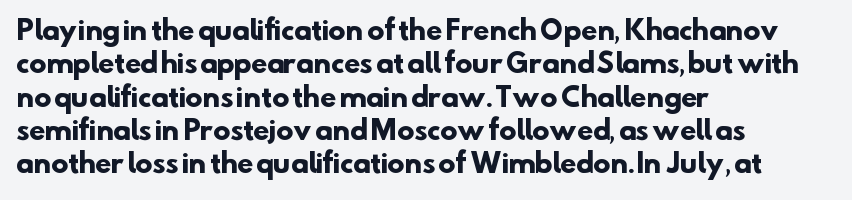
The image shows 26 px bold type; set left-aligned, normal line spacing (1.28x), normal letter spacing, not underlined.
